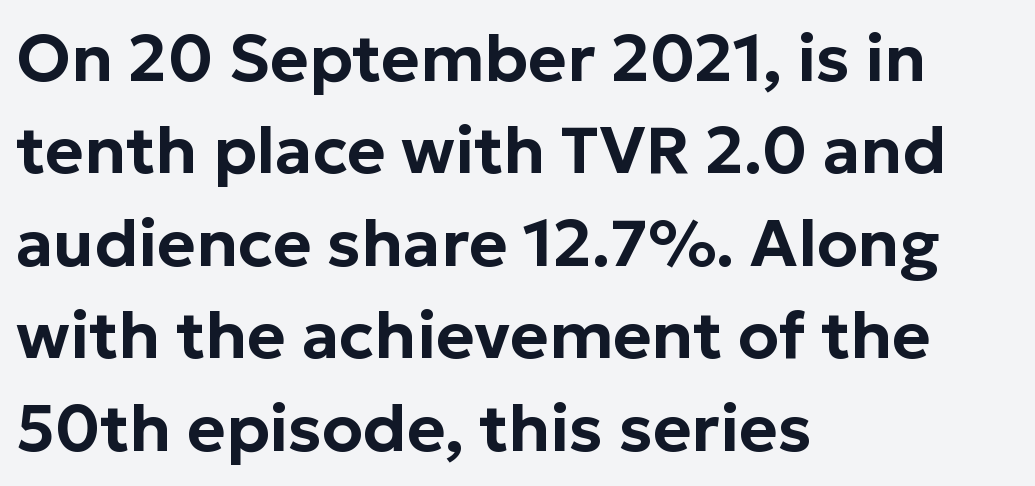
Q: Is the text italic (slanted)? A: No, it is upright.
Q: Is the typeface a serif or a sans-serif typeface? A: Sans-serif.
Q: Is the text underlined? A: No.
Q: How is the paragraph aligned? A: Left-aligned.
Q: Is the spacing between letters normal or unusually wide? A: Normal.
Q: Is the spacing between lines tight, normal or loose? A: Normal.
Q: Width (condensed, normal, or wide)? A: Normal.
Q: Stroke contrast? A: Low.
Q: x-height? A: Medium.
Q: Monospaced? A: No.
